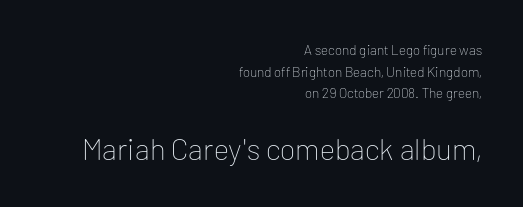
Q: Is the text bold? A: No.
Q: Is the text italic (slanted)? A: No, it is upright.
Q: Is the typeface a serif or a sans-serif typeface? A: Sans-serif.
Q: Is the text underlined? A: No.
Q: How is the paragraph aligned? A: Right-aligned.
Q: Is the spacing between letters normal or unusually wide? A: Normal.
Q: Is the spacing between lines tight, normal or loose? A: Normal.
Q: Which block of text is set in a larger size, the first (top) or the second (bottom)? A: The second (bottom) one.
Q: Width (condensed, normal, or wide)? A: Normal.
Q: Stroke contrast? A: Low.
Q: x-height? A: Medium.
Q: Monospaced? A: No.
